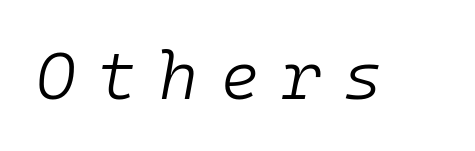
The rendering inserts visible extra space after every character. The glyphs look as if they've been sheared to an angle. Underline: absent. Here the designer chose a console-style face with uniform glyph widths.
